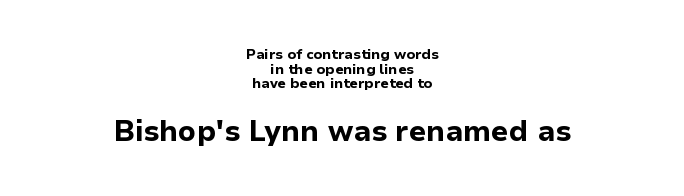
{"serif": "no", "italic": "no", "bold": "yes", "weight": "bold", "width": "normal", "stroke_contrast": "low", "x_height": "medium", "monospaced": "no", "underline": "no", "align": "center", "line_spacing": "tight", "line_spacing_ratio": 1.04, "letter_spacing": "normal", "letter_spacing_em": 0.0, "larger_block": "second", "size_ratio": 2.07, "glyph_px": 29}
